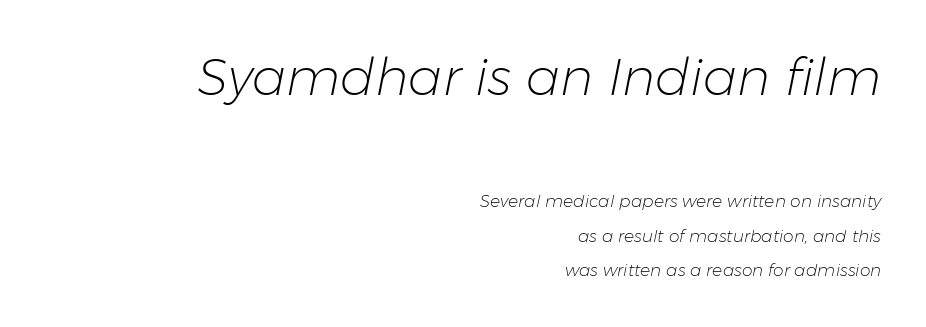
The face used here has a pronounced slope to its letters. The letters advance in unequal steps, a hallmark of proportional type. The passage shown has conventional tracking throughout. Line endings align vertically; line beginnings do not. The leading is generous, giving the passage an open texture. The space directly below the letters is spotless.
